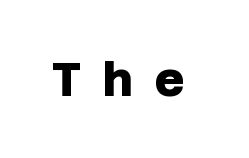
The image shows 47 px heavy sans-serif type; set unusually wide letter spacing (+0.45 em), not underlined; low stroke contrast and a large x-height.
